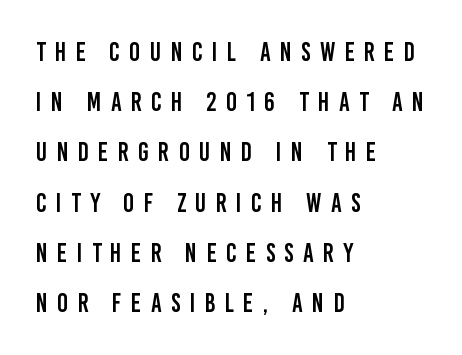
Upright lettering throughout. The letterforms stand isolated, each surrounded by extra space. Vertical spacing — loose. Leftover space on each line is placed entirely after the last word. Each row of text sits above clean, open space.
